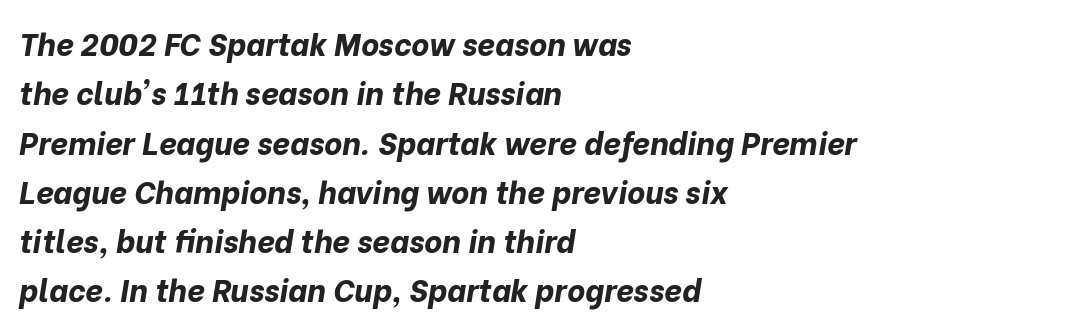
Q: Is the text bold? A: Yes.
Q: Is the text italic (slanted)? A: Yes, it leans right by about 10 degrees.
Q: Is the text underlined? A: No.
Q: How is the paragraph aligned? A: Left-aligned.
Q: Is the spacing between letters normal or unusually wide? A: Normal.
Q: Is the spacing between lines tight, normal or loose? A: Normal.
Q: Width (condensed, normal, or wide)? A: Normal.
Q: Stroke contrast? A: Low.
Q: x-height? A: Medium.
Q: Monospaced? A: No.
